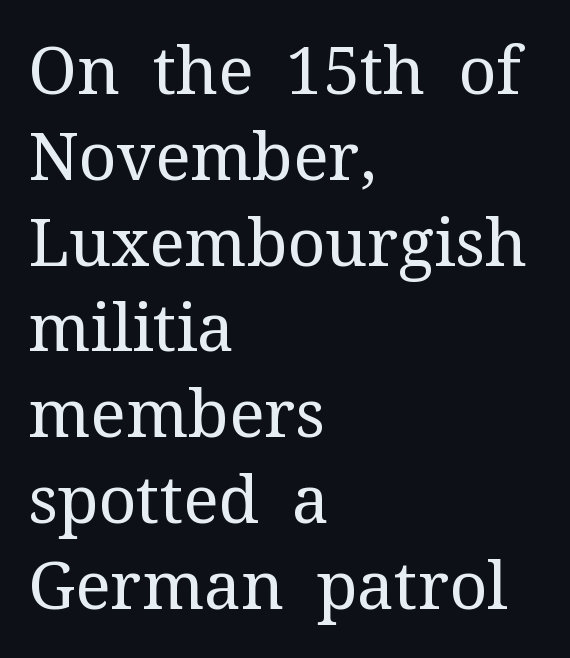
Underline: absent. Between one letter and the next there's only the usual sliver of space. The designer left line spacing at the default. Note the varied advance widths — an 'i' is clearly narrower than an 'm'. Nope, not italic — everything's standing straight.
